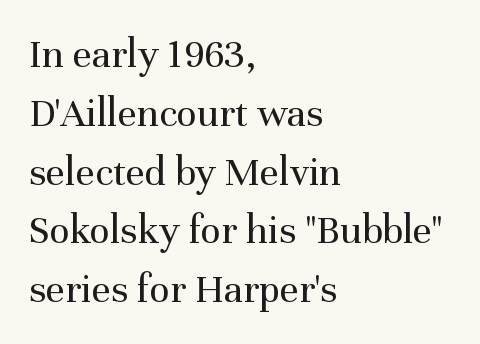
{"serif": "yes", "italic": "no", "bold": "no", "weight": "regular", "width": "normal", "stroke_contrast": "medium", "x_height": "medium", "monospaced": "no", "underline": "no", "align": "left", "line_spacing": "normal", "line_spacing_ratio": 1.4, "letter_spacing": "normal", "letter_spacing_em": 0.0, "glyph_px": 42}
